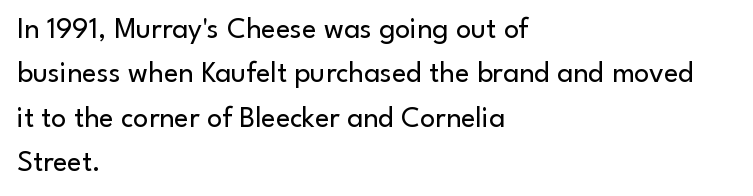
The passage shown has conventional tracking throughout. The type family on display is of the sans-serif kind. Proportional: the letters do not fall into vertical columns. These lines stack with their left ends in a neat column.
